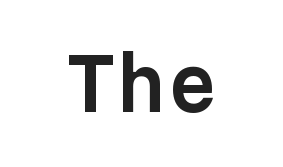
{"serif": "no", "italic": "no", "width": "normal", "stroke_contrast": "low", "x_height": "medium", "monospaced": "yes", "underline": "no", "align": "center", "letter_spacing": "normal", "letter_spacing_em": 0.0, "glyph_px": 72}
